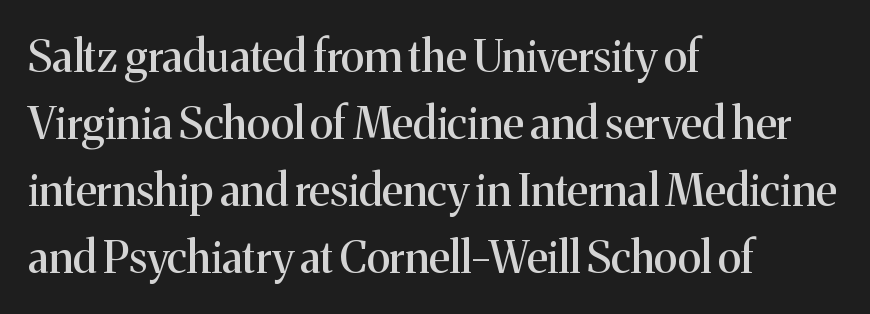
{"serif": "yes", "italic": "no", "width": "normal", "stroke_contrast": "medium", "x_height": "medium", "monospaced": "no", "underline": "no", "align": "left", "line_spacing": "normal", "line_spacing_ratio": 1.52, "letter_spacing": "normal", "letter_spacing_em": 0.0, "glyph_px": 44}
